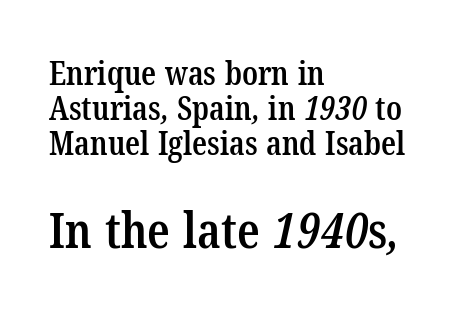
The image shows 50 px semibold, condensed serif type; set left-aligned, tight line spacing (1.06x), normal letter spacing, not underlined; the second (bottom) block is 1.52x larger; low stroke contrast and a medium x-height.
